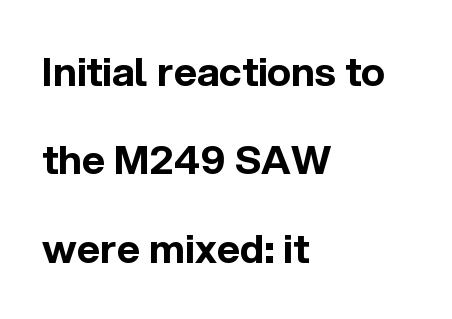
Here the glyphs are tracked normally, forming tight word shapes. Varying glyph widths throughout — classic text-font behaviour. The sample has been set heavy, in full bold. Classification — sans serif. Leading: increased.
